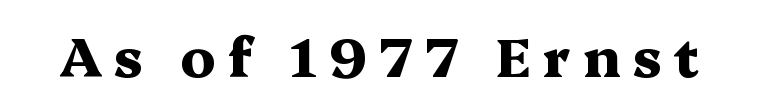
Q: Is the text bold? A: Yes.
Q: Is the text italic (slanted)? A: No, it is upright.
Q: Is the typeface a serif or a sans-serif typeface? A: Serif.
Q: Is the text underlined? A: No.
Q: Is the spacing between letters normal or unusually wide? A: Unusually wide.
Q: Width (condensed, normal, or wide)? A: Wide.
Q: Stroke contrast? A: Medium.
Q: x-height? A: Medium.
Q: Monospaced? A: No.
